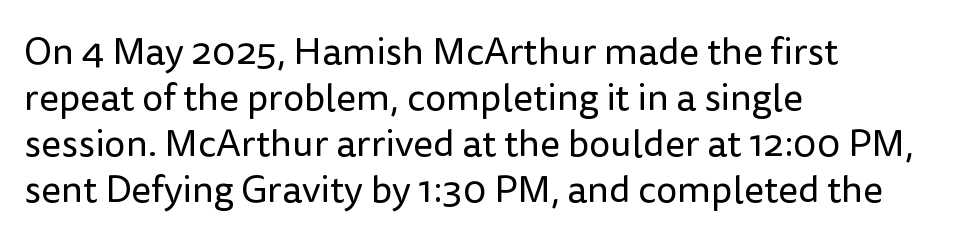
{"serif": "no", "italic": "no", "bold": "no", "weight": "regular", "width": "normal", "stroke_contrast": "low", "x_height": "medium", "monospaced": "no", "underline": "no", "align": "left", "line_spacing_ratio": 1.21, "letter_spacing": "normal", "letter_spacing_em": 0.0, "glyph_px": 38}
